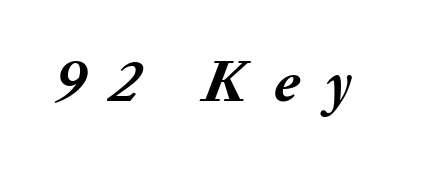
Q: Is the text bold? A: Yes.
Q: Is the text italic (slanted)? A: Yes, it leans right by about 20 degrees.
Q: Is the text underlined? A: No.
Q: Is the spacing between letters normal or unusually wide? A: Unusually wide.
Q: Width (condensed, normal, or wide)? A: Normal.
Q: Stroke contrast? A: Medium.
Q: x-height? A: Small.
Q: Monospaced? A: No.
